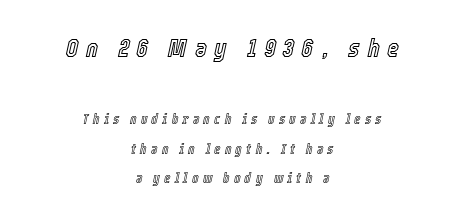
Centered paragraph, ragged on both sides. An italicized treatment has been applied to the whole sample. Scale decreases going downward across the two blocks. Notice the wide empty band between every row — that's loose leading.
